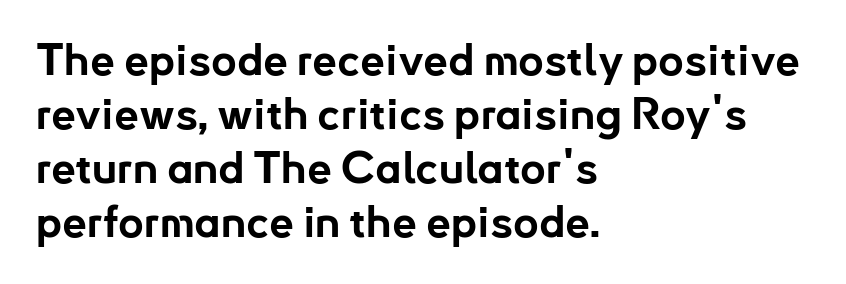
{"serif": "no", "italic": "no", "bold": "yes", "weight": "bold", "width": "normal", "stroke_contrast": "low", "x_height": "small", "monospaced": "no", "underline": "no", "align": "left", "line_spacing_ratio": 1.23, "letter_spacing": "normal", "letter_spacing_em": 0.0, "glyph_px": 44}
